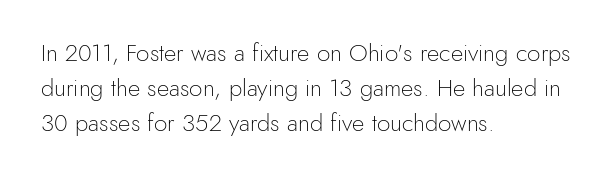
The image shows 24 px text type, upright; set left-aligned, normal line spacing (1.45x), normal letter spacing, not underlined.
